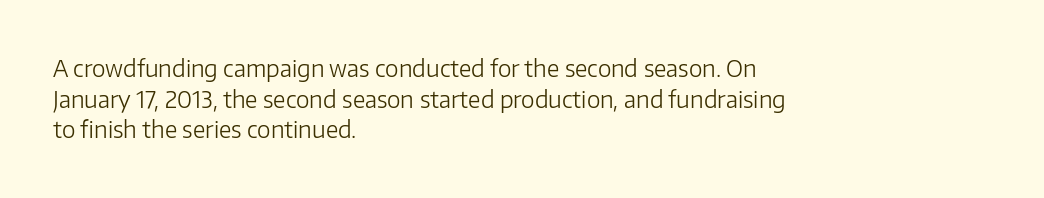
The image shows 23 px text type, upright; set left-aligned, normal line spacing (1.33x), normal letter spacing, not underlined.
